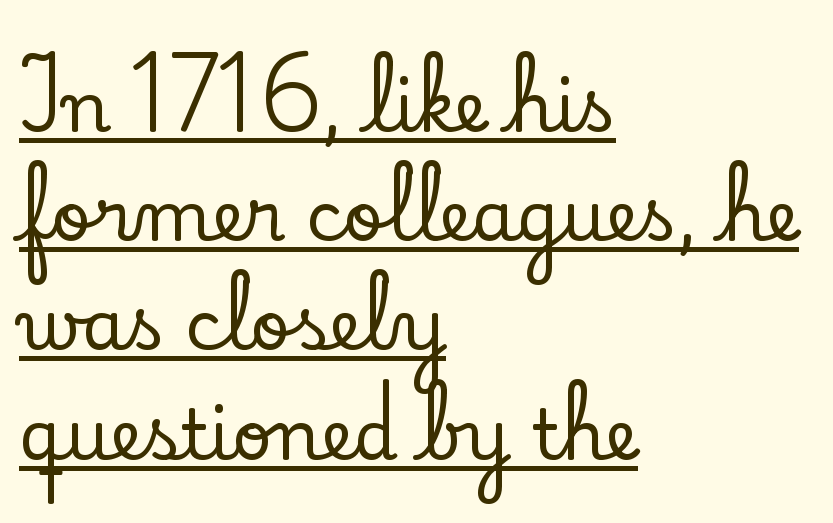
The image shows 70 px serif type, upright; set left-aligned, normal line spacing (1.56x), normal letter spacing, underlined; low stroke contrast and a small x-height.
